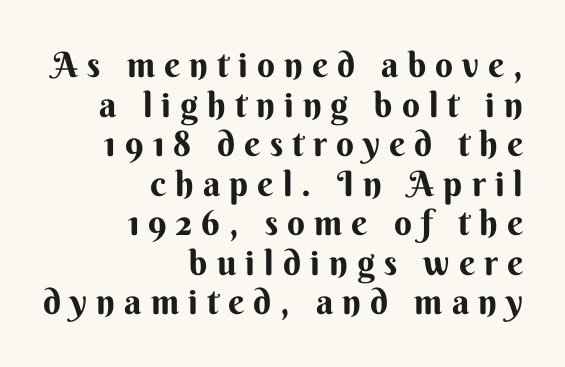
Vertically, the passage feels compressed, each row crowding the next. The specimen reads as upright at a glance. Alignment: flush right. Looks like regular typesetting: each glyph gets only the width it needs. The foot of each line stays bare and open. Characters follow at a spacing far wider than the type designer built in.
